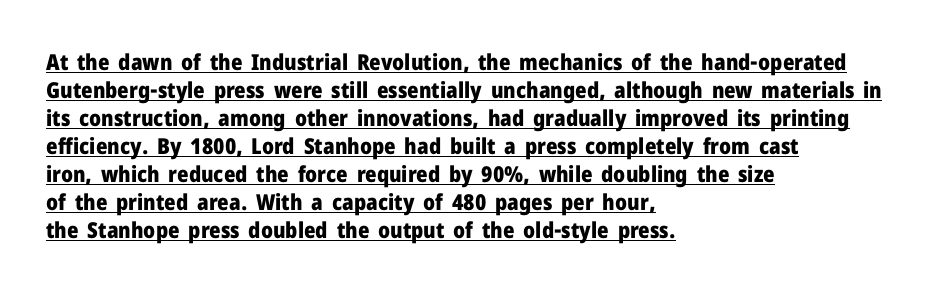
Posture: vertical. The specimen includes a rule beneath the text block's lines. Compared with typical body copy, the letter spacing here is the same. These lines sit exactly where default settings would place them. Heavy-handed strokes throughout: this text is bold.
